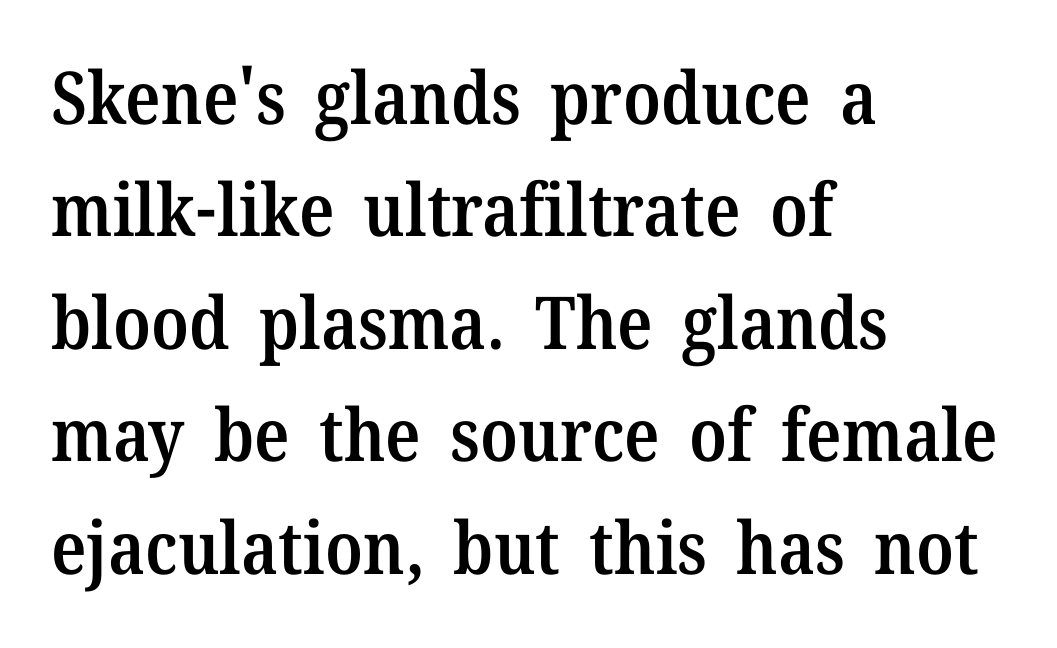
{"serif": "yes", "italic": "no", "bold": "semi", "weight": "semibold", "width": "normal", "stroke_contrast": "medium", "x_height": "medium", "monospaced": "no", "underline": "no", "align": "left", "line_spacing": "normal", "line_spacing_ratio": 1.54, "letter_spacing": "normal", "letter_spacing_em": 0.0, "glyph_px": 73}
